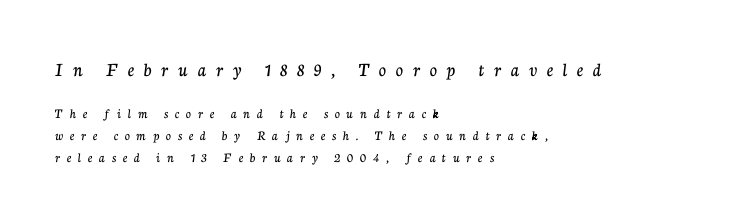
{"underline": "no", "align": "left", "line_spacing": "normal", "line_spacing_ratio": 1.58, "letter_spacing": "wide", "letter_spacing_em": 0.49, "larger_block": "first", "size_ratio": 1.43, "glyph_px": 20}
